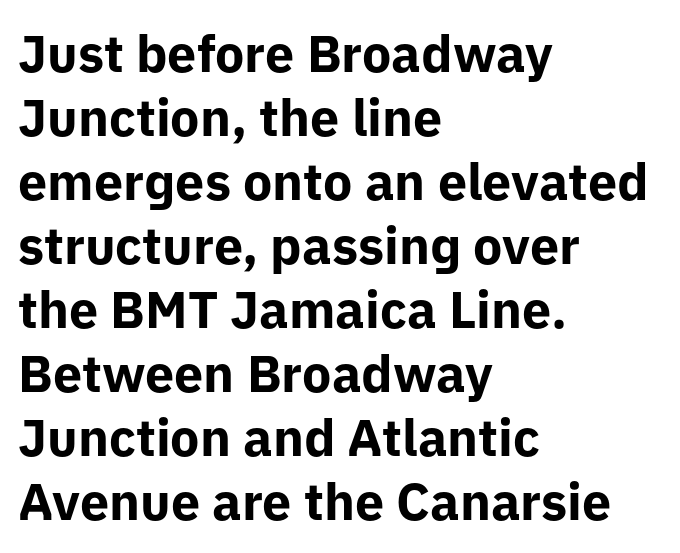
The image shows 52 px bold sans-serif type, upright; set left-aligned, line spacing 1.23x, normal letter spacing, not underlined; low stroke contrast and a medium x-height.
